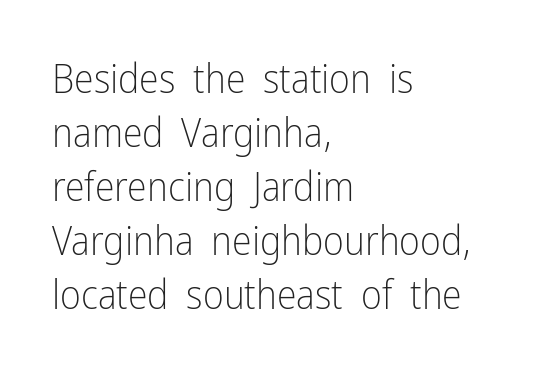
Compared with a centered layout, this one pins lines to the left instead. No italicization has been applied; the sample stays upright. The type is set solid horizontally, with unmodified tracking. Looks like regular typesetting: each glyph gets only the width it needs. The passage shown is not bold in any degree. The font family rendered here belongs to the sans-serif group.
